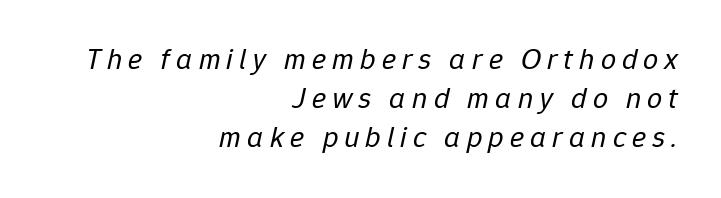
{"italic": "yes", "lean": "right", "slant_degrees": 12, "bold": "no", "weight": "regular", "width": "normal", "stroke_contrast": "low", "x_height": "medium", "monospaced": "no", "underline": "no", "align": "right", "line_spacing": "normal", "line_spacing_ratio": 1.3, "letter_spacing": "wide", "letter_spacing_em": 0.2, "glyph_px": 30}
